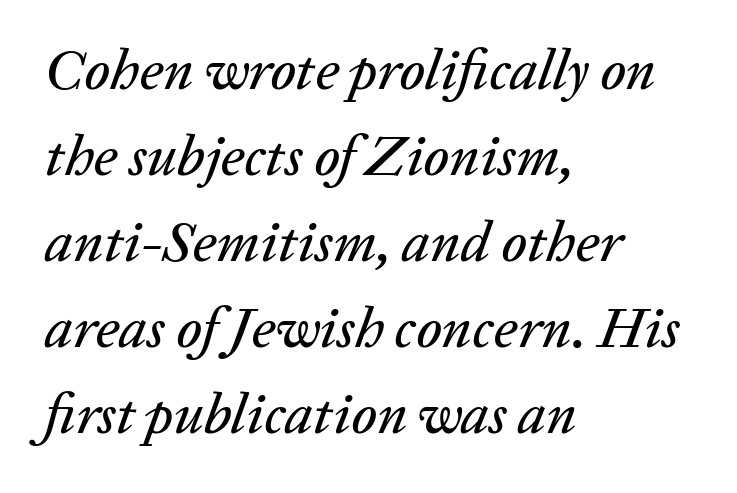
Q: Is the text italic (slanted)? A: Yes, it leans right by about 20 degrees.
Q: Is the text underlined? A: No.
Q: How is the paragraph aligned? A: Left-aligned.
Q: Is the spacing between letters normal or unusually wide? A: Normal.
Q: Is the spacing between lines tight, normal or loose? A: Normal.
Q: Width (condensed, normal, or wide)? A: Normal.
Q: Stroke contrast? A: Low.
Q: x-height? A: Medium.
Q: Monospaced? A: No.
